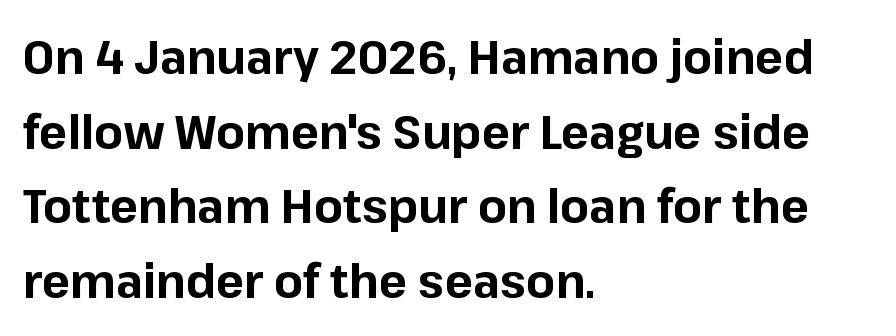
The image shows 47 px bold sans-serif type, upright; set left-aligned, normal line spacing (1.59x), normal letter spacing, not underlined; low stroke contrast and a medium x-height.
